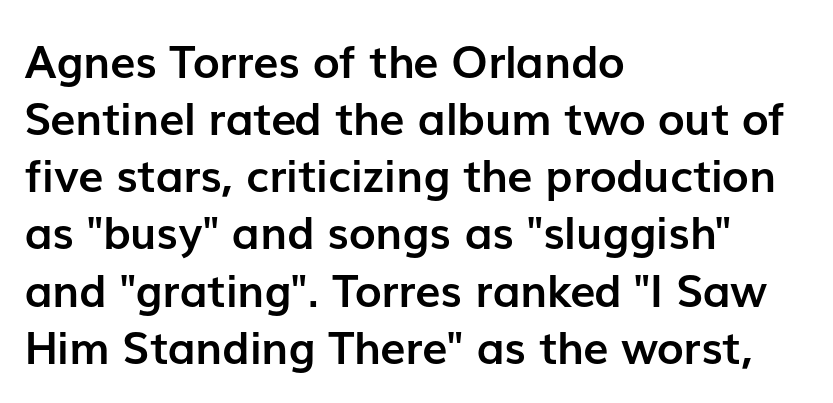
Q: Is the text bold? A: Yes.
Q: Is the text italic (slanted)? A: No, it is upright.
Q: Is the typeface a serif or a sans-serif typeface? A: Sans-serif.
Q: Is the text underlined? A: No.
Q: How is the paragraph aligned? A: Left-aligned.
Q: Is the spacing between letters normal or unusually wide? A: Normal.
Q: Is the spacing between lines tight, normal or loose? A: Normal.
Q: Width (condensed, normal, or wide)? A: Normal.
Q: Stroke contrast? A: Low.
Q: x-height? A: Medium.
Q: Monospaced? A: No.
